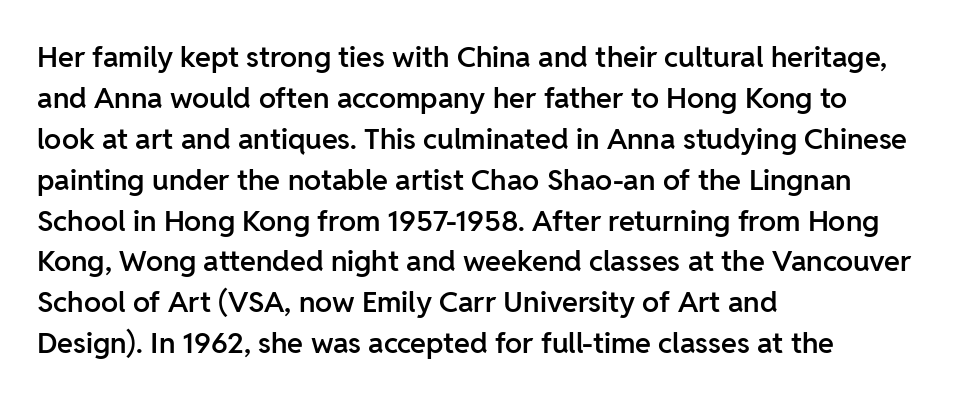
The image shows 29 px semibold sans-serif type, upright; set left-aligned, normal line spacing (1.41x), normal letter spacing, not underlined; low stroke contrast and a medium x-height.
